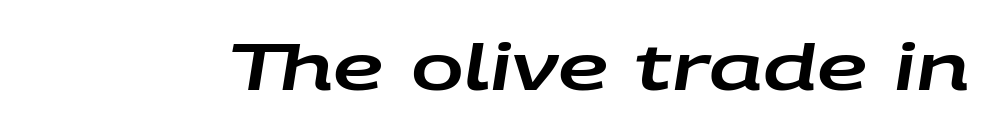
Quick note: underline off. The passage shown is typed in a proportional face where columns would drift. Glyph-to-glyph distance matches everyday printed text. Rendered with sloped, italic letterforms.
